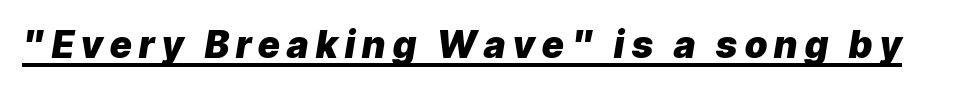
{"italic": "yes", "lean": "right", "slant_degrees": 9, "bold": "yes", "weight": "heavy", "width": "normal", "stroke_contrast": "low", "x_height": "medium", "monospaced": "no", "underline": "yes", "letter_spacing": "wide", "letter_spacing_em": 0.2, "glyph_px": 37}
